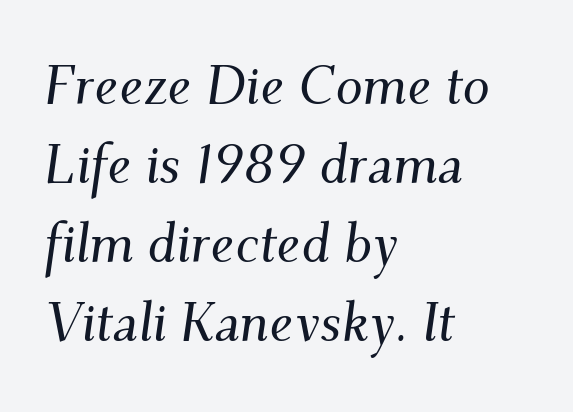
Q: Is the text italic (slanted)? A: Yes, it leans right by about 9 degrees.
Q: Is the typeface a serif or a sans-serif typeface? A: Serif.
Q: Is the text underlined? A: No.
Q: How is the paragraph aligned? A: Left-aligned.
Q: Is the spacing between letters normal or unusually wide? A: Normal.
Q: Is the spacing between lines tight, normal or loose? A: Normal.
Q: Width (condensed, normal, or wide)? A: Normal.
Q: Stroke contrast? A: Medium.
Q: x-height? A: Small.
Q: Monospaced? A: No.
